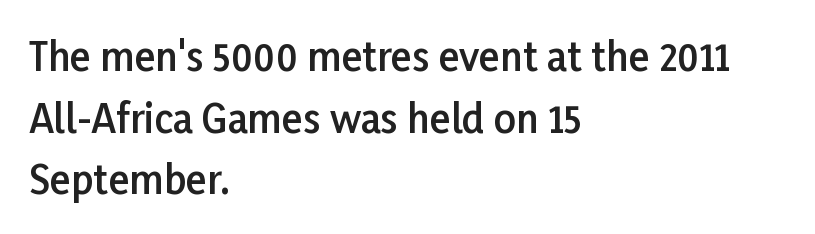
The image shows 39 px semibold sans-serif type, upright; set left-aligned, normal line spacing (1.58x), normal letter spacing, not underlined; low stroke contrast and a medium x-height.
